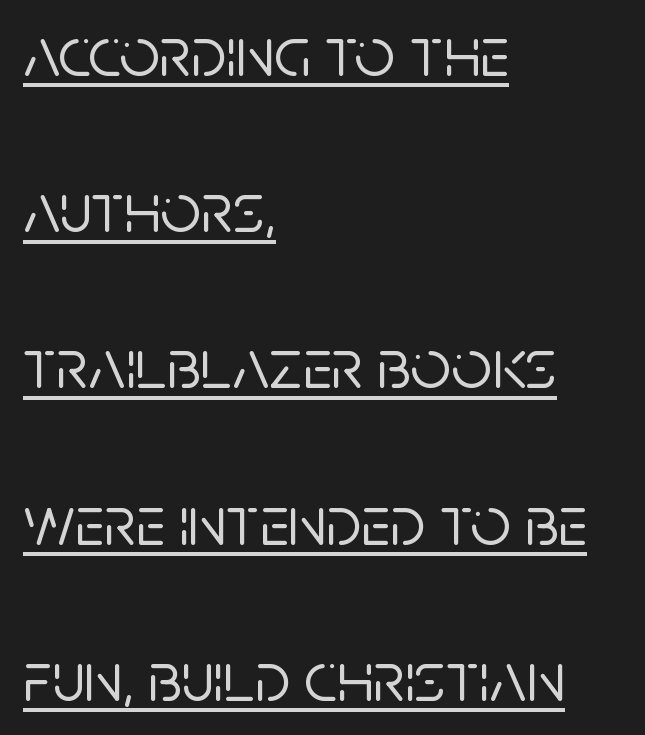
{"serif": "no", "italic": "no", "width": "normal", "stroke_contrast": "low", "x_height": "large", "monospaced": "no", "underline": "yes", "align": "left", "line_spacing": "loose", "line_spacing_ratio": 2.2, "letter_spacing": "normal", "letter_spacing_em": 0.0, "glyph_px": 71}
